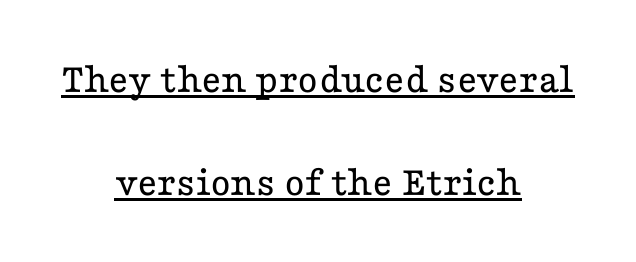
The image shows 43 px regular-weight, wide serif type, upright; set centered, loose line spacing (2.39x), normal letter spacing, underlined; low stroke contrast and a medium x-height.
